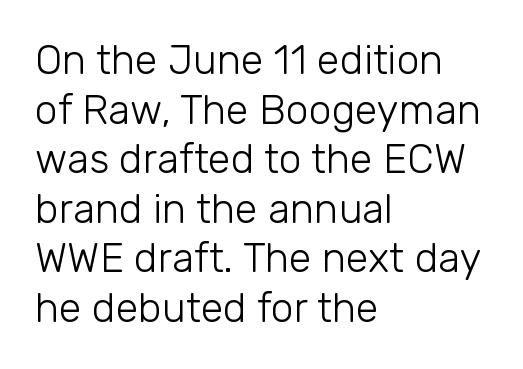
{"serif": "no", "italic": "no", "bold": "no", "weight": "light", "width": "normal", "stroke_contrast": "low", "x_height": "medium", "monospaced": "no", "underline": "no", "align": "left", "line_spacing_ratio": 1.21, "letter_spacing": "normal", "letter_spacing_em": 0.0, "glyph_px": 41}
